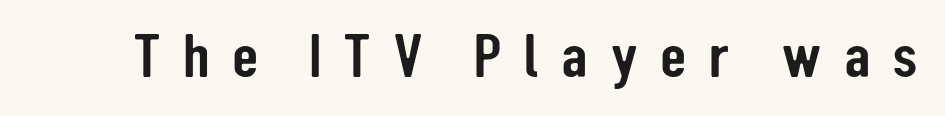
{"serif": "no", "italic": "no", "width": "condensed", "stroke_contrast": "low", "x_height": "medium", "monospaced": "no", "underline": "no", "letter_spacing": "wide", "letter_spacing_em": 0.36, "glyph_px": 61}
